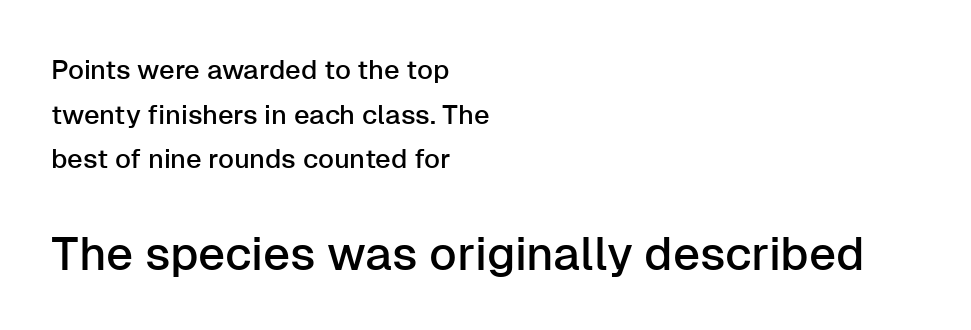
Q: Is the text italic (slanted)? A: No, it is upright.
Q: Is the typeface a serif or a sans-serif typeface? A: Sans-serif.
Q: Is the text underlined? A: No.
Q: How is the paragraph aligned? A: Left-aligned.
Q: Is the spacing between letters normal or unusually wide? A: Normal.
Q: Is the spacing between lines tight, normal or loose? A: Normal.
Q: Which block of text is set in a larger size, the first (top) or the second (bottom)? A: The second (bottom) one.
Q: Width (condensed, normal, or wide)? A: Normal.
Q: Stroke contrast? A: Low.
Q: x-height? A: Medium.
Q: Monospaced? A: No.
